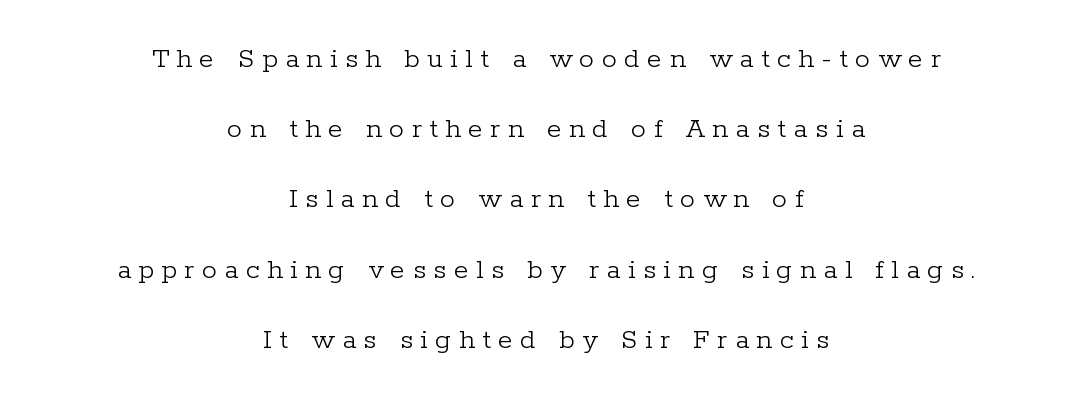
Q: Is the text bold? A: No.
Q: Is the text italic (slanted)? A: No, it is upright.
Q: Is the typeface a serif or a sans-serif typeface? A: Serif.
Q: Is the text underlined? A: No.
Q: How is the paragraph aligned? A: Centered.
Q: Is the spacing between letters normal or unusually wide? A: Unusually wide.
Q: Is the spacing between lines tight, normal or loose? A: Loose.
Q: Width (condensed, normal, or wide)? A: Normal.
Q: Stroke contrast? A: Low.
Q: x-height? A: Medium.
Q: Monospaced? A: No.
